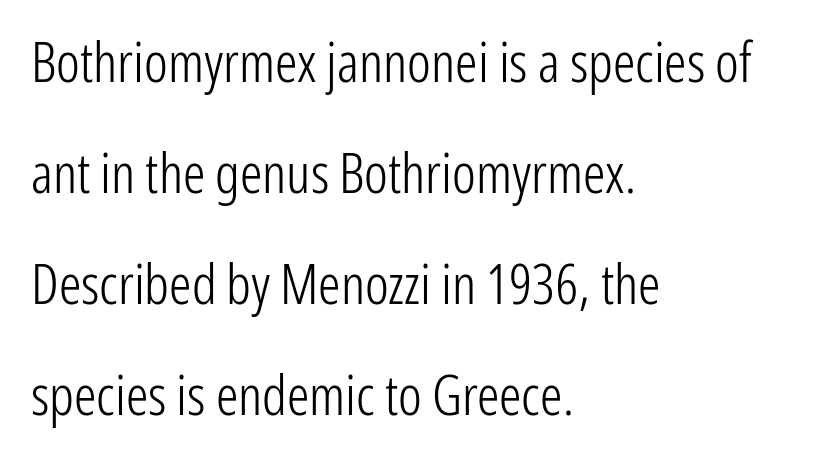
The image shows 56 px light, condensed sans-serif type, upright; set left-aligned, loose line spacing (1.98x), normal letter spacing, not underlined; low stroke contrast and a medium x-height.
